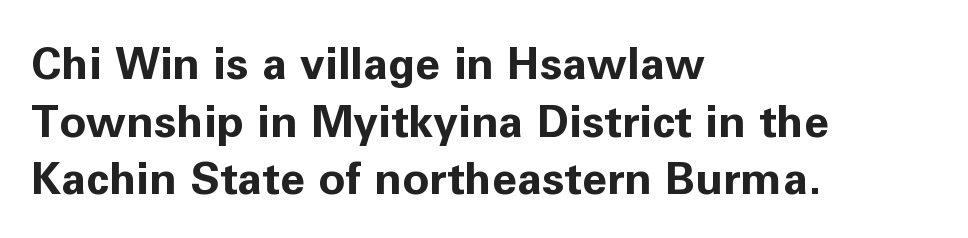
Q: Is the text bold? A: Yes.
Q: Is the text italic (slanted)? A: No, it is upright.
Q: Is the typeface a serif or a sans-serif typeface? A: Sans-serif.
Q: Is the text underlined? A: No.
Q: How is the paragraph aligned? A: Left-aligned.
Q: Is the spacing between letters normal or unusually wide? A: Normal.
Q: Is the spacing between lines tight, normal or loose? A: Normal.
Q: Width (condensed, normal, or wide)? A: Normal.
Q: Stroke contrast? A: Low.
Q: x-height? A: Medium.
Q: Monospaced? A: No.
